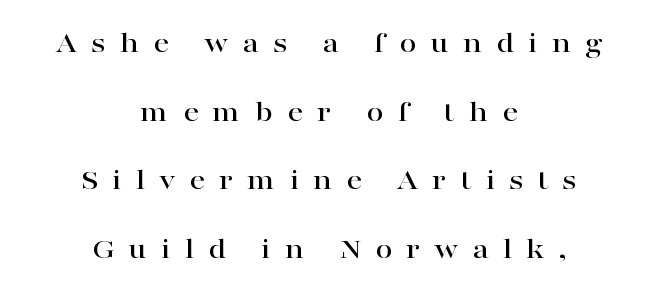
The gap between lines stays unmarked. Is this a fixed-width face? No — the glyphs have proportional, varying widths. The lettering stays uniformly vertical, giving the passage a roman look. Does the copy run flush right? No — it is centered line by line.
